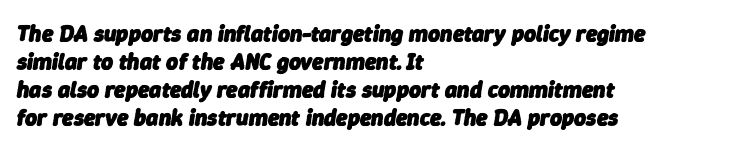
{"italic": "yes", "lean": "right", "slant_degrees": 9, "bold": "yes", "underline": "no", "align": "left", "line_spacing_ratio": 1.22, "letter_spacing": "normal", "letter_spacing_em": 0.0, "glyph_px": 23}
